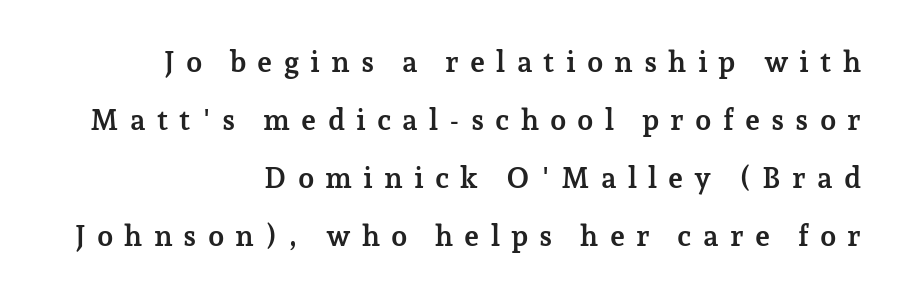
Spacing verdict: proportional, widths tailored to each character. Inter-character spacing is expanded well beyond the font's built-in metrics. The baseline area is clear. Yep, those are serifs on the letters.
